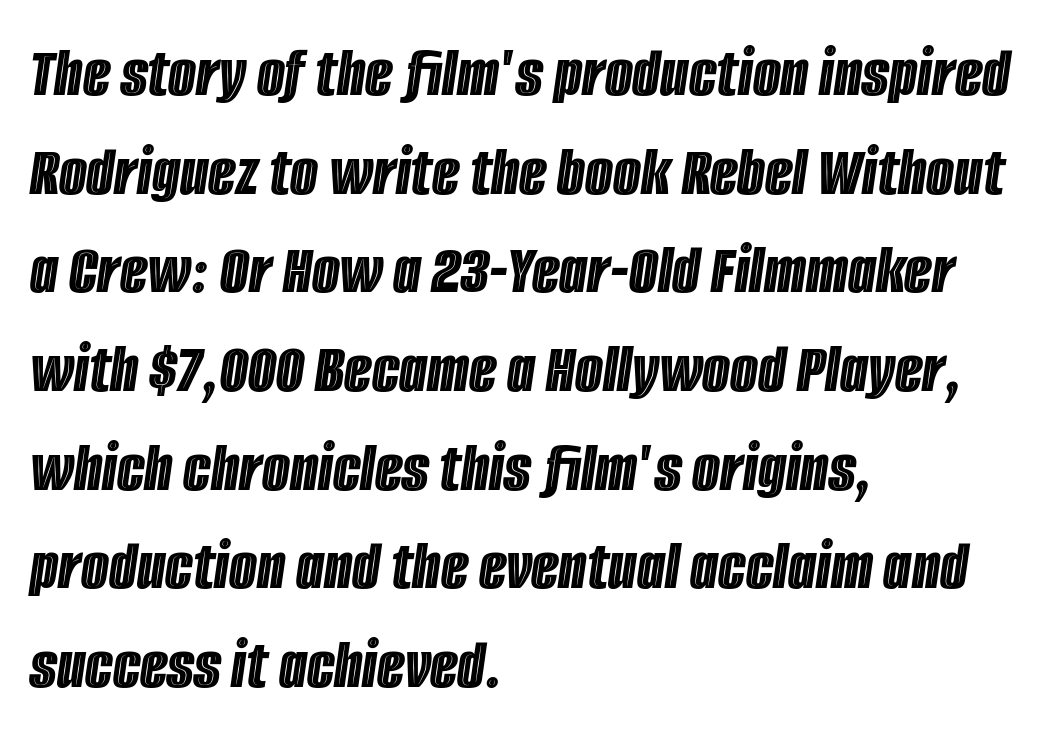
{"italic": "yes", "lean": "right", "slant_degrees": 8, "width": "condensed", "x_height": "large", "monospaced": "no", "underline": "no", "align": "left", "line_spacing": "normal", "line_spacing_ratio": 1.37, "letter_spacing": "normal", "letter_spacing_em": 0.0, "glyph_px": 72}
